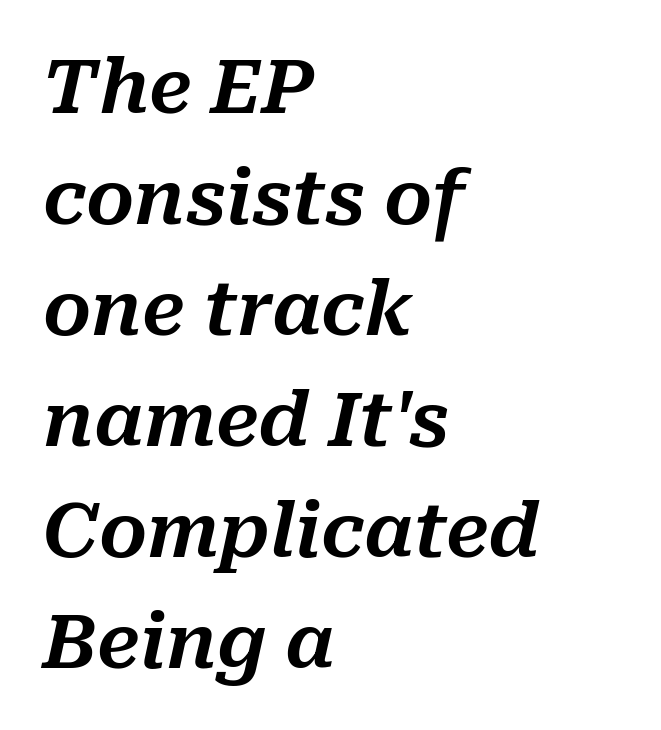
These lines are set flush left with a ragged right edge. Letters rest on an invisible, unmarked baseline. Nothing unusual about the tracking: characters are spaced as the font intends. This sample has the flowing, uneven cadence of proportional lettering. The rendering applies a slant to the glyphs. Rows of type keep a routine distance in the vertical direction.
